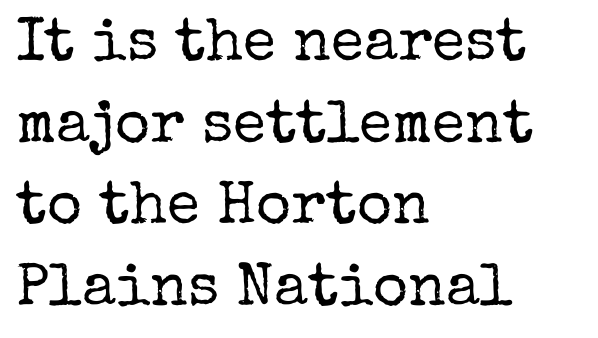
Style check: upright. A typesetter would call this leading conventional body-copy spacing. Unmarked baselines from the first word to the last. Line starts are locked; line ends wander.
